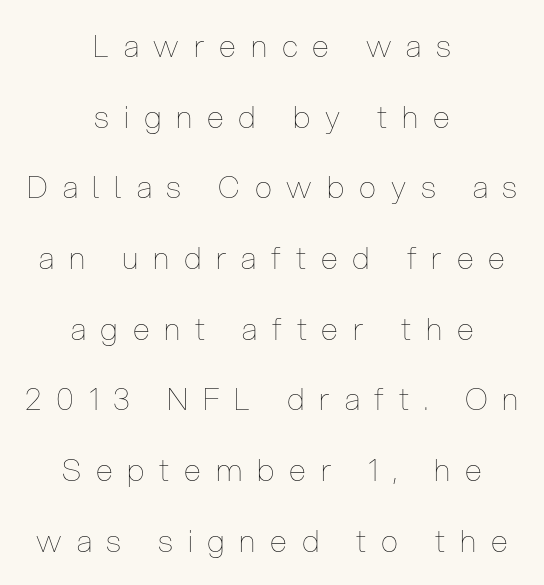
{"italic": "no", "bold": "no", "weight": "thin", "width": "condensed", "stroke_contrast": "low", "x_height": "medium", "monospaced": "no", "underline": "no", "align": "center", "line_spacing": "loose", "line_spacing_ratio": 2.28, "letter_spacing": "wide", "letter_spacing_em": 0.48, "glyph_px": 31}
